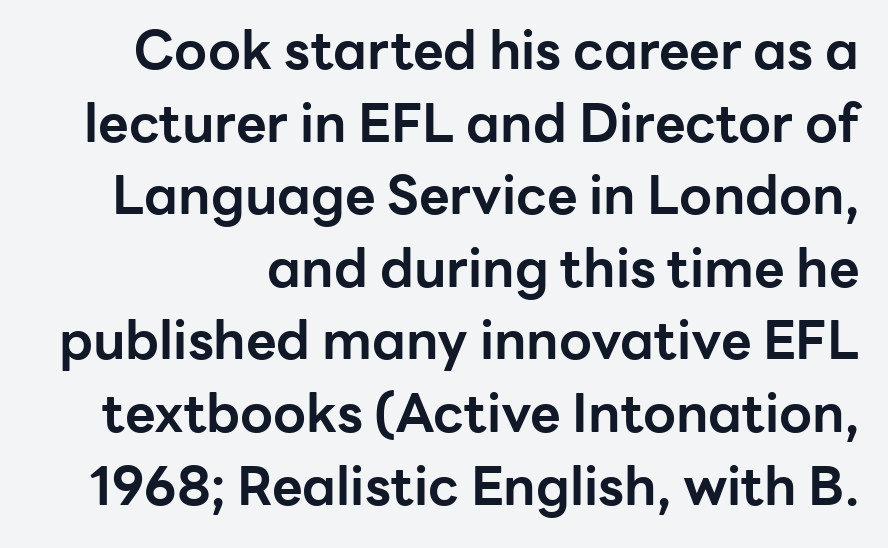
{"serif": "no", "italic": "no", "bold": "yes", "weight": "bold", "width": "normal", "stroke_contrast": "low", "x_height": "medium", "monospaced": "no", "underline": "no", "line_spacing": "normal", "line_spacing_ratio": 1.37, "letter_spacing": "normal", "letter_spacing_em": 0.0, "glyph_px": 53}
